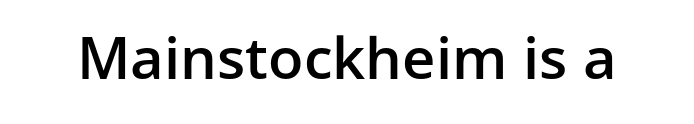
Nobody touched the tracking dial on this one. Firm but not heavy-handed strokes: this text is semibold. The glyphs in this specimen are sans serif. The lettering stays uniformly vertical, giving the passage a roman look. Letters rest on an invisible, unmarked baseline. Varying glyph widths throughout — classic text-font behaviour.
